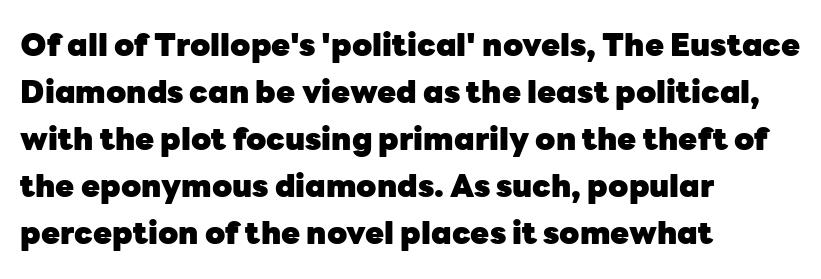
Q: Is the text bold? A: Yes.
Q: Is the text italic (slanted)? A: No, it is upright.
Q: Is the typeface a serif or a sans-serif typeface? A: Sans-serif.
Q: Is the text underlined? A: No.
Q: How is the paragraph aligned? A: Left-aligned.
Q: Is the spacing between letters normal or unusually wide? A: Normal.
Q: Is the spacing between lines tight, normal or loose? A: Normal.
Q: Width (condensed, normal, or wide)? A: Normal.
Q: Stroke contrast? A: Low.
Q: x-height? A: Medium.
Q: Monospaced? A: No.
